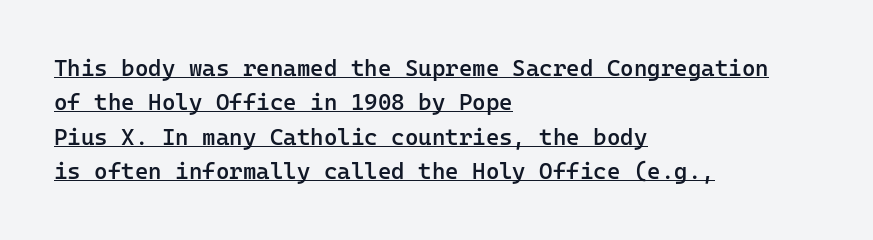
Emphasis is given by a line drawn under the lettering. Is the letter spacing exaggerated? No — it looks like the ordinary default. Stems and bowls a touch heavier than normal — semibold. This sample uses an upright cut, with every glyph sitting square on the baseline. The block of text has a typical density, with ordinary space between rows.
